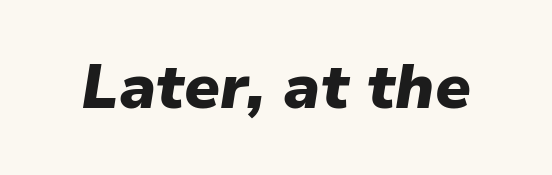
Think of a printed novel: that variable character pitch is what you see here. The space directly below the letters is spotless. The passage shown has conventional tracking throughout. The font's italic variant was chosen for this text. You'd pick this weight for a headline — it's a proper bold.
